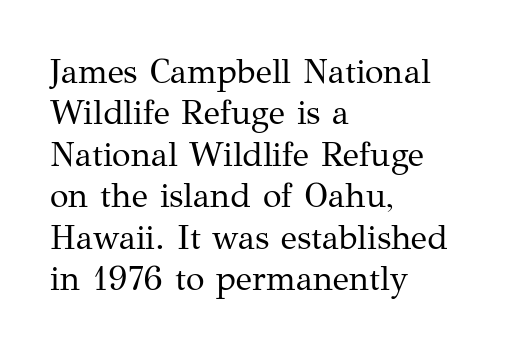
Short and long lines alike share a common starting point at left. A typesetter would call this proportional, since set widths differ per character. The characters display serif detailing at their extremities. Nothing unusual about the tracking: characters are spaced as the font intends. The gap between lines stays unmarked. Nope, not italic — everything's standing straight.
